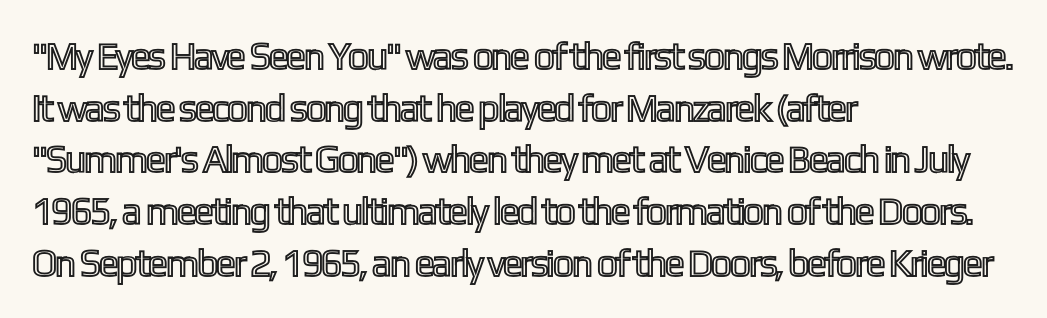
Tracking value appears to be zero — textbook default spacing. Quick note: not italic, upright. Notice how the passage keeps a crisp vertical edge on the left only. The lines sit at an ordinary, default distance from one another. The glyphs are unaccompanied by any horizontal stroke below them.
